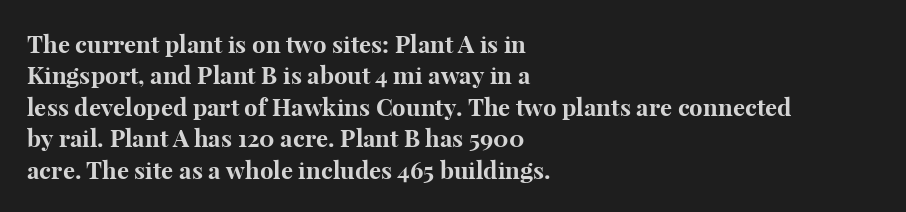
{"italic": "no", "bold": "yes", "underline": "no", "align": "left", "line_spacing": "normal", "line_spacing_ratio": 1.31, "letter_spacing": "normal", "letter_spacing_em": 0.0, "glyph_px": 24}
